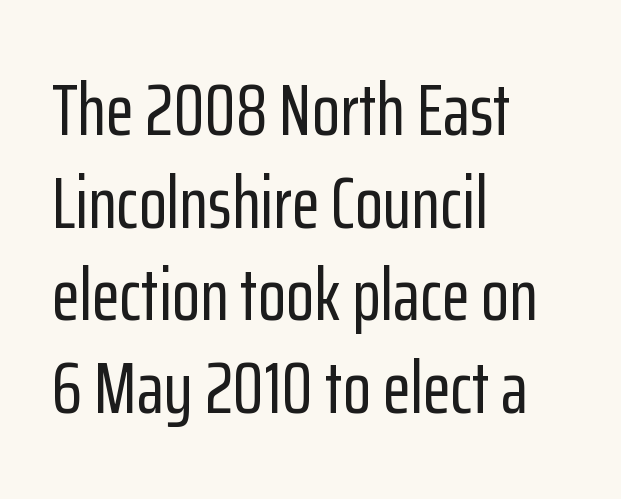
The leading is moderate, giving the passage an even texture. Ordinary non-slanted type is in use. Plain, unruled lines of type. Are there feet on the stems? There aren't — it's a sans. The letters advance in unequal steps, a hallmark of proportional type. Between one letter and the next there's only the usual sliver of space.
